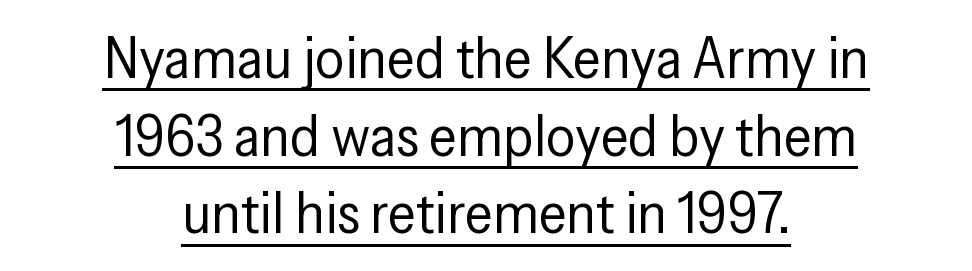
Q: Is the text bold? A: No.
Q: Is the text italic (slanted)? A: No, it is upright.
Q: Is the typeface a serif or a sans-serif typeface? A: Sans-serif.
Q: Is the text underlined? A: Yes.
Q: How is the paragraph aligned? A: Centered.
Q: Is the spacing between letters normal or unusually wide? A: Normal.
Q: Is the spacing between lines tight, normal or loose? A: Normal.
Q: Width (condensed, normal, or wide)? A: Condensed.
Q: Stroke contrast? A: Low.
Q: x-height? A: Medium.
Q: Monospaced? A: No.
